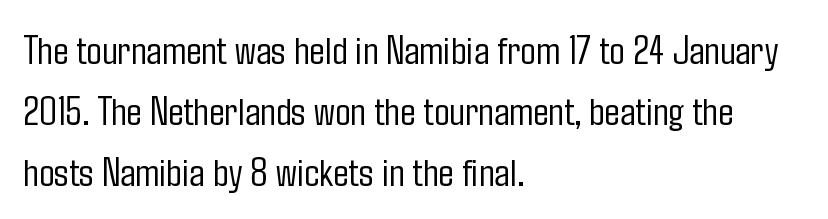
Q: Is the text bold? A: No.
Q: Is the text italic (slanted)? A: No, it is upright.
Q: Is the typeface a serif or a sans-serif typeface? A: Sans-serif.
Q: Is the text underlined? A: No.
Q: How is the paragraph aligned? A: Left-aligned.
Q: Is the spacing between letters normal or unusually wide? A: Normal.
Q: Is the spacing between lines tight, normal or loose? A: Normal.
Q: Width (condensed, normal, or wide)? A: Condensed.
Q: Stroke contrast? A: Low.
Q: x-height? A: Medium.
Q: Monospaced? A: No.
